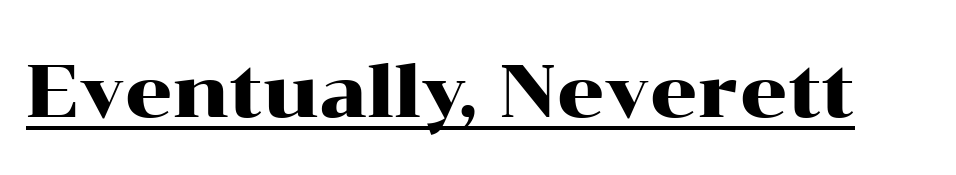
{"serif": "yes", "italic": "no", "width": "wide", "stroke_contrast": "high", "x_height": "medium", "monospaced": "no", "underline": "yes", "letter_spacing": "normal", "letter_spacing_em": 0.0, "glyph_px": 75}
